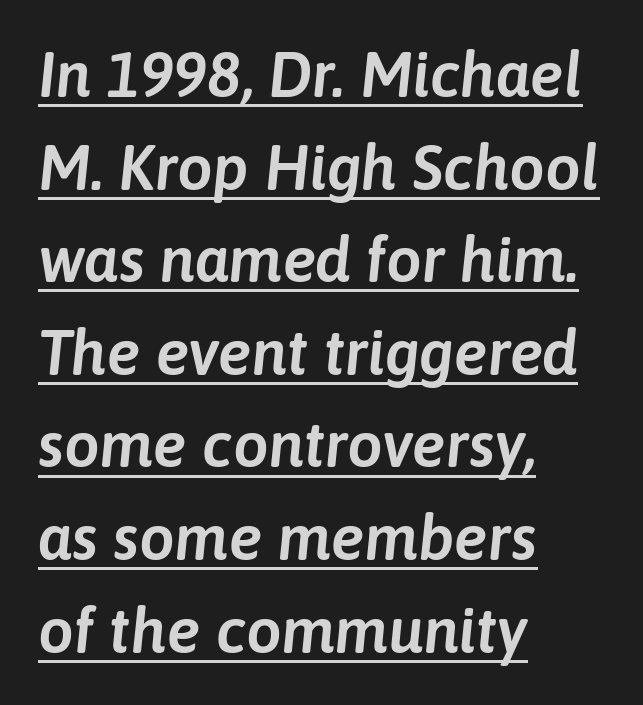
The image shows 63 px text type, italic (leaning right); set left-aligned, normal line spacing (1.47x), normal letter spacing, underlined; low stroke contrast and a medium x-height.
